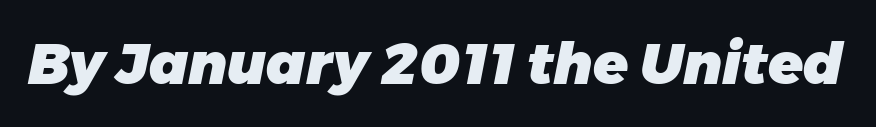
Q: Is the text bold? A: Yes.
Q: Is the text italic (slanted)? A: Yes, it leans right by about 11 degrees.
Q: Is the text underlined? A: No.
Q: Is the spacing between letters normal or unusually wide? A: Normal.
Q: Width (condensed, normal, or wide)? A: Normal.
Q: Stroke contrast? A: Low.
Q: x-height? A: Medium.
Q: Monospaced? A: No.
